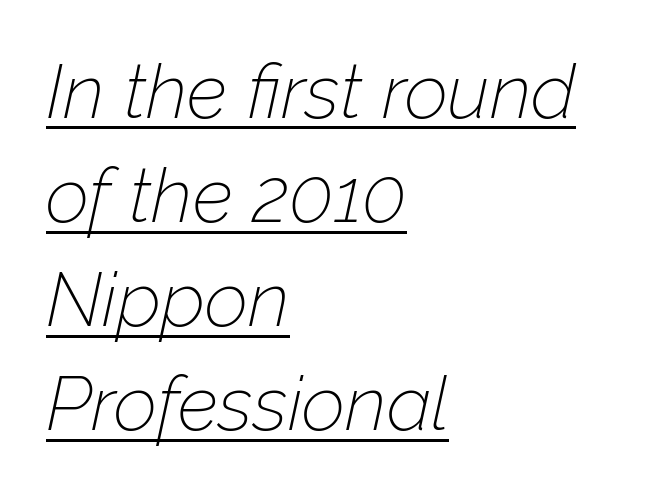
Underline: present. Horizontally, the lines are justified to the leading edge only. The strokes carry an ordinary text weight at most. Interline gaps are of average width in this sample.
